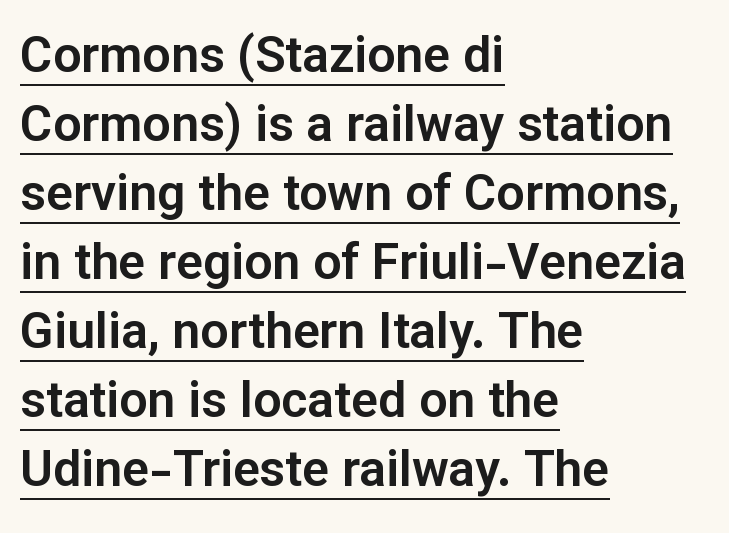
The image shows 50 px sans-serif type, upright; set left-aligned, normal line spacing (1.38x), normal letter spacing, underlined; low stroke contrast and a medium x-height.
